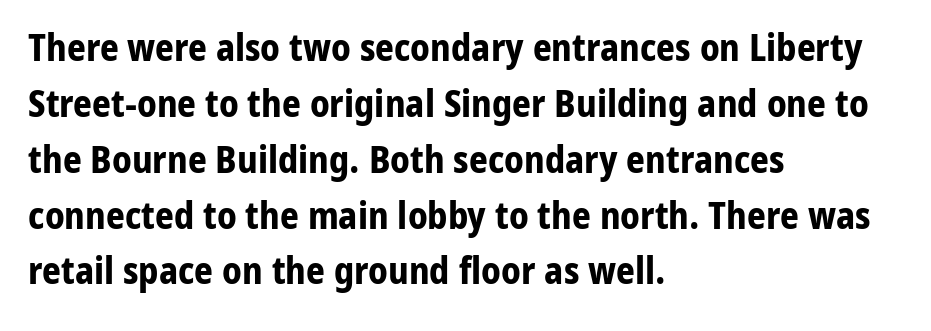
Q: Is the text bold? A: Yes.
Q: Is the text italic (slanted)? A: No, it is upright.
Q: Is the typeface a serif or a sans-serif typeface? A: Sans-serif.
Q: Is the text underlined? A: No.
Q: How is the paragraph aligned? A: Left-aligned.
Q: Is the spacing between letters normal or unusually wide? A: Normal.
Q: Is the spacing between lines tight, normal or loose? A: Normal.
Q: Width (condensed, normal, or wide)? A: Normal.
Q: Stroke contrast? A: Low.
Q: x-height? A: Medium.
Q: Monospaced? A: No.
